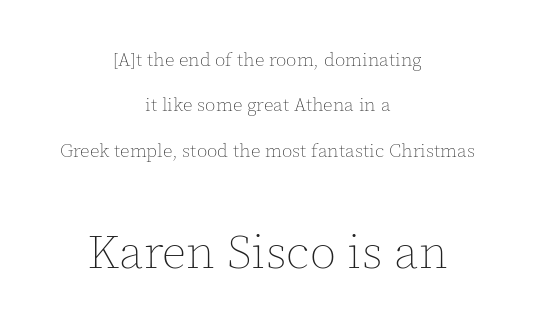
Q: Is the text bold? A: No.
Q: Is the text italic (slanted)? A: No, it is upright.
Q: Is the text underlined? A: No.
Q: How is the paragraph aligned? A: Centered.
Q: Is the spacing between letters normal or unusually wide? A: Normal.
Q: Is the spacing between lines tight, normal or loose? A: Loose.
Q: Which block of text is set in a larger size, the first (top) or the second (bottom)? A: The second (bottom) one.
Q: Width (condensed, normal, or wide)? A: Normal.
Q: x-height? A: Medium.
Q: Monospaced? A: No.
